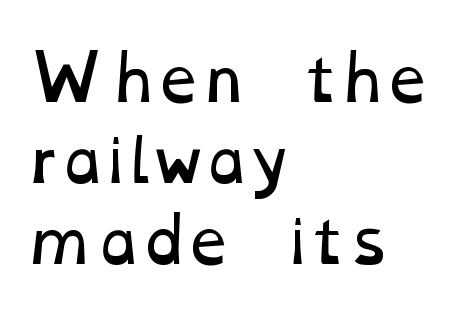
Does the copy run flush right? No — it runs flush left. Varying glyph widths throughout — classic text-font behaviour. Unmarked baselines from the first word to the last. Characters follow at the spacing the type designer built in. Regular leading. On a weight scale, this lands at 450 or below.
